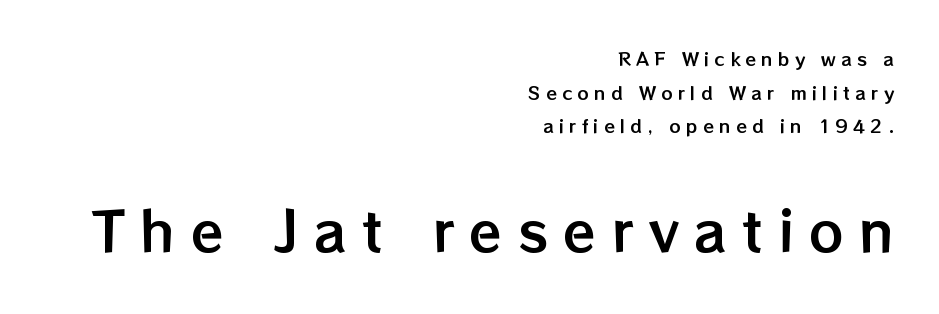
Q: Is the text italic (slanted)? A: No, it is upright.
Q: Is the text underlined? A: No.
Q: How is the paragraph aligned? A: Right-aligned.
Q: Is the spacing between letters normal or unusually wide? A: Unusually wide.
Q: Which block of text is set in a larger size, the first (top) or the second (bottom)? A: The second (bottom) one.
Q: Width (condensed, normal, or wide)? A: Normal.
Q: Stroke contrast? A: Low.
Q: x-height? A: Medium.
Q: Monospaced? A: No.
